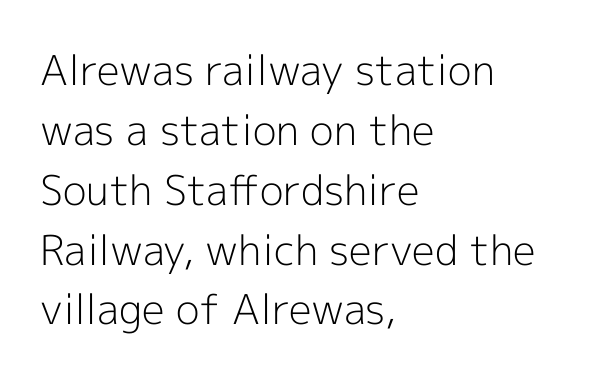
Q: Is the text bold? A: No.
Q: Is the text italic (slanted)? A: No, it is upright.
Q: Is the typeface a serif or a sans-serif typeface? A: Sans-serif.
Q: Is the text underlined? A: No.
Q: How is the paragraph aligned? A: Left-aligned.
Q: Is the spacing between letters normal or unusually wide? A: Normal.
Q: Is the spacing between lines tight, normal or loose? A: Normal.
Q: Width (condensed, normal, or wide)? A: Normal.
Q: x-height? A: Medium.
Q: Monospaced? A: No.
